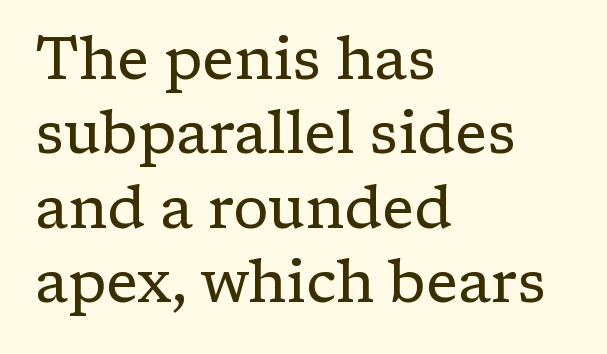
The image shows 59 px regular-weight serif type, upright; set left-aligned, normal line spacing (1.26x), normal letter spacing, not underlined; low stroke contrast and a medium x-height.
